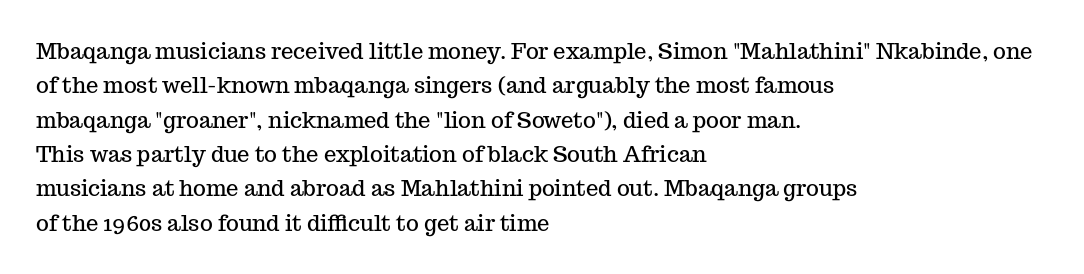
Teacher's note: observe the even left margin — that is flush-left alignment. The passage shown has conventional tracking throughout. It's the straight-up-and-down kind of type. The block of text has a typical density, with ordinary space between rows. The area under the type is left untouched.
